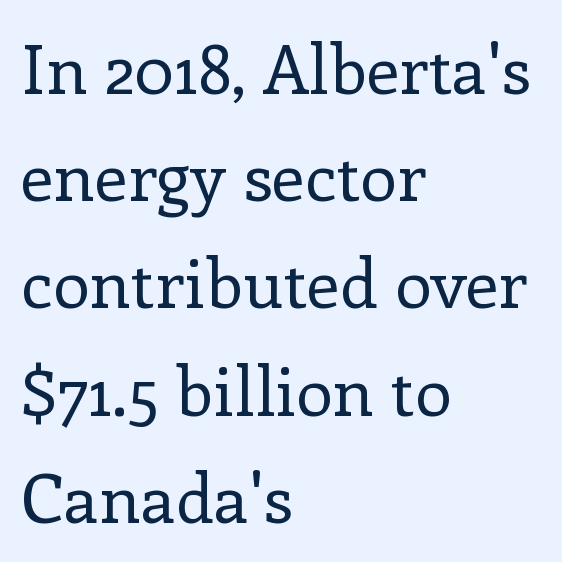
The image shows 67 px regular-weight serif type, upright; set left-aligned, normal line spacing (1.6x), normal letter spacing, not underlined; low stroke contrast and a medium x-height.
